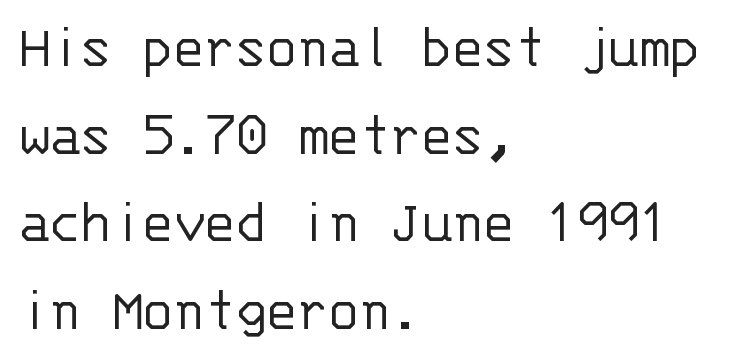
{"serif": "no", "italic": "no", "bold": "no", "weight": "light", "width": "normal", "stroke_contrast": "low", "x_height": "large", "monospaced": "yes", "underline": "no", "align": "left", "line_spacing": "normal", "line_spacing_ratio": 1.39, "letter_spacing": "normal", "letter_spacing_em": 0.0, "glyph_px": 63}
